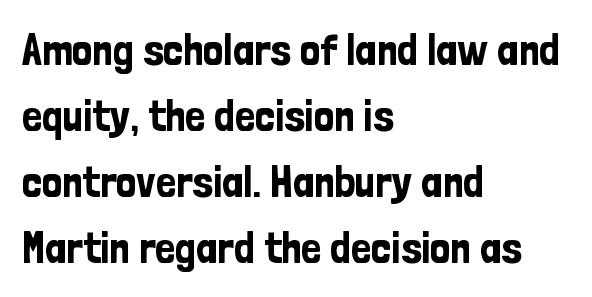
{"serif": "no", "italic": "no", "width": "condensed", "stroke_contrast": "low", "x_height": "medium", "monospaced": "no", "underline": "no", "align": "left", "line_spacing": "normal", "line_spacing_ratio": 1.47, "letter_spacing": "normal", "letter_spacing_em": 0.0, "glyph_px": 45}
